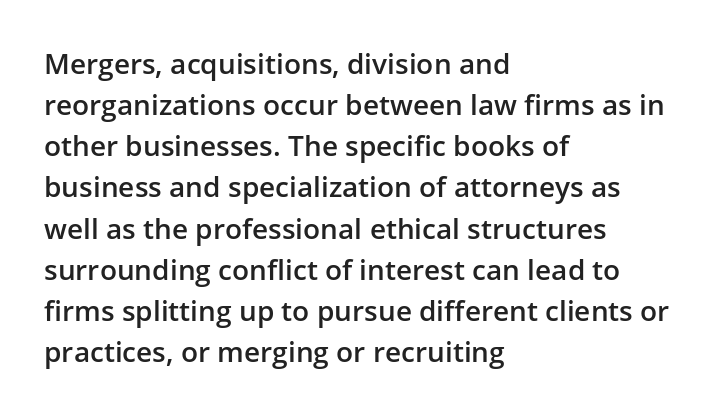
Caption: standard tracking, unaltered. Grotesque or geometric, the face here clearly has no serifs. The letters stand upright; this is a roman face. How heavy is the stroke? Medium-heavy — a semibold, shy of bold. Reading down the column, the eye jumps a familiar distance to each next line. The passage shown is not underscored anywhere.
